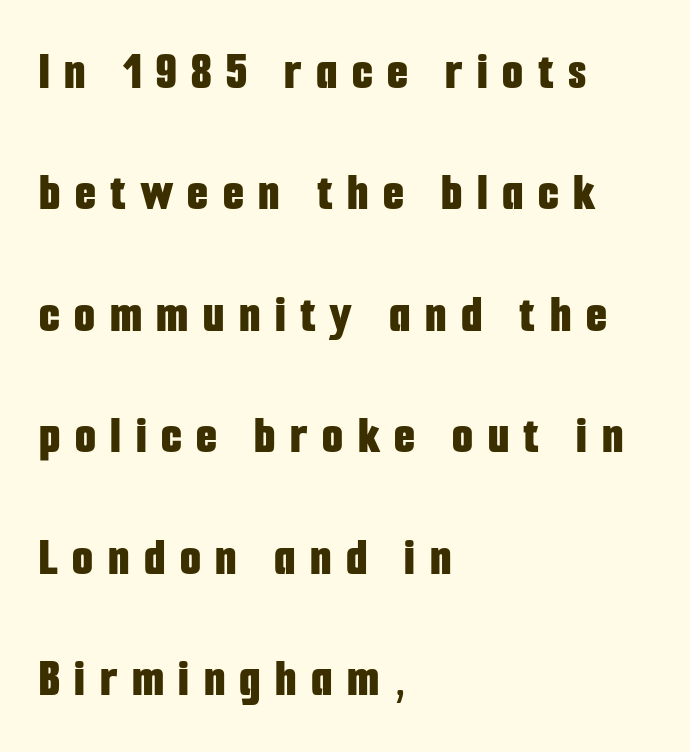
The compositor pushed each line to the left boundary. The horizontal fit of the characters is loose and conspicuously gappy. Just letters on the line, the space beneath them empty. Nope, not italic — everything's standing straight. One glance says open: line gaps are wider than usual. Is the type bold? Yes — the strokes are clearly thick and heavy.
